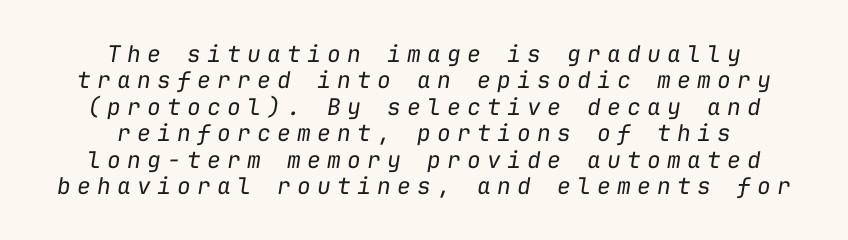
Tracking here is generous; glyphs stand well apart from one another. The characters are drawn with everyday or finer stroke widths. The glyphs look as if they've been sheared to an angle. Rows of type sit shoulder to shoulder in the vertical direction. The foot of each line stays bare and open. The setting favours the middle, as headings and verse often do.
